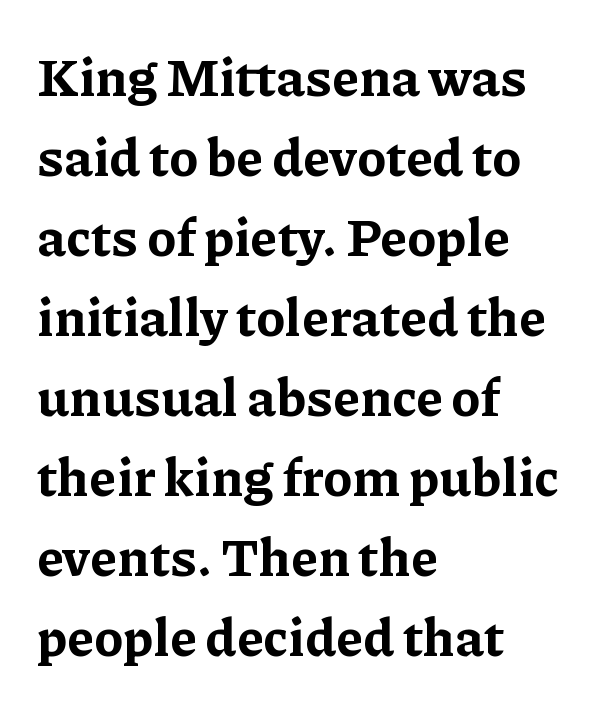
The image shows 53 px bold serif type, upright; set left-aligned, normal line spacing (1.51x), normal letter spacing, not underlined; low stroke contrast and a medium x-height.
